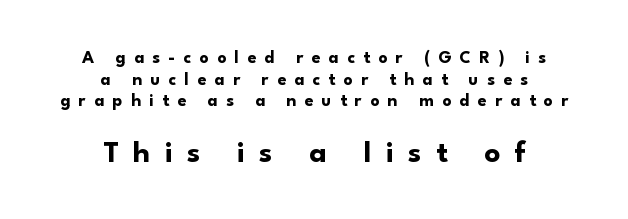
Caption: upper text group reduced, lower text group enlarged. Check where the strokes stop: nothing finishes them off — pure sans. The string is rendered with underlining switched off. Loose tracking; the words dissolve into strings of separated letters. Italic? Not at all — the glyphs are vertical.
